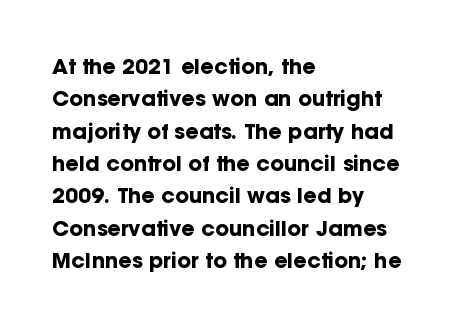
Q: Is the text bold? A: Yes.
Q: Is the text italic (slanted)? A: No, it is upright.
Q: Is the text underlined? A: No.
Q: How is the paragraph aligned? A: Left-aligned.
Q: Is the spacing between letters normal or unusually wide? A: Normal.
Q: Is the spacing between lines tight, normal or loose? A: Normal.
